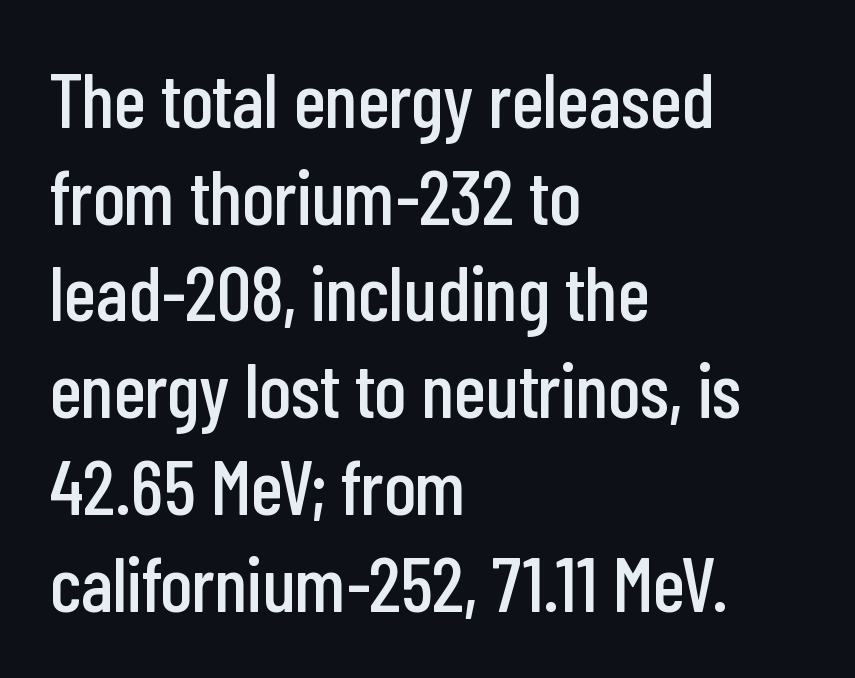
The image shows 78 px condensed sans-serif type, upright; set left-aligned, line spacing 1.24x, normal letter spacing, not underlined; low stroke contrast and a medium x-height.
